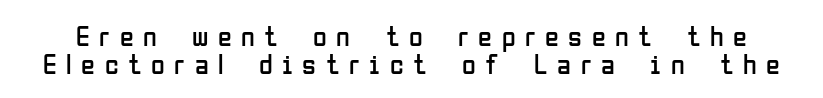
One glance says dense: line gaps are narrower than usual. The space directly below the letters is spotless. Observe the wide spacing: letters keep a clear distance from each other. This sample uses an upright cut, with every glyph sitting square on the baseline. The glyphs in this specimen are sans serif.
